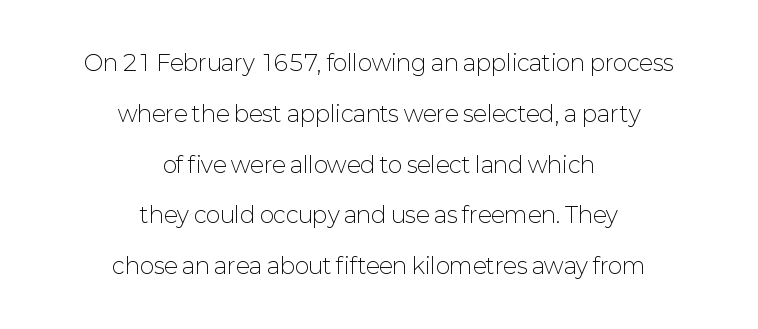
The image shows 22 px text type, upright; set centered, loose line spacing (2.31x), normal letter spacing, not underlined.
